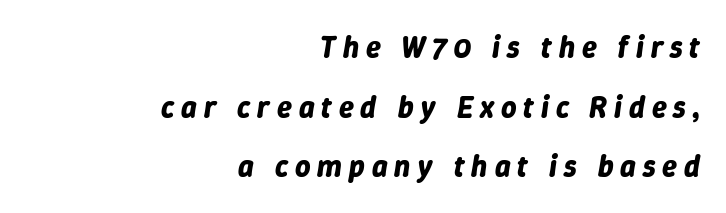
Q: Is the text bold? A: Yes.
Q: Is the text italic (slanted)? A: Yes, it leans right by about 9 degrees.
Q: Is the text underlined? A: No.
Q: How is the paragraph aligned? A: Right-aligned.
Q: Is the spacing between letters normal or unusually wide? A: Unusually wide.
Q: Is the spacing between lines tight, normal or loose? A: Loose.
Q: Width (condensed, normal, or wide)? A: Normal.
Q: Stroke contrast? A: Low.
Q: x-height? A: Medium.
Q: Monospaced? A: No.
